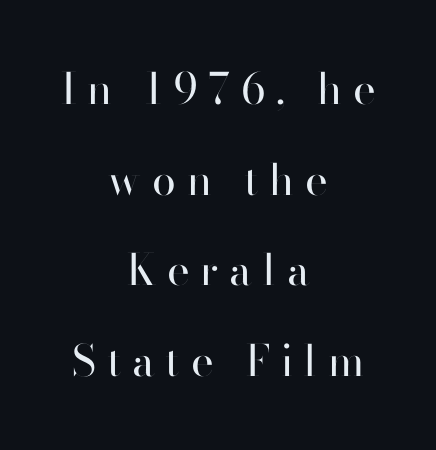
Is the stroke heavy? The answer is a plain regular-or-lighter. The passage shown is typeset with a sans-serif family. The typesetter chose a symmetrical, centered arrangement here. Unlike italic type, these characters show no tilt at all. Students, observe: this is what heavily led, spacious text looks like. Underline: absent.
